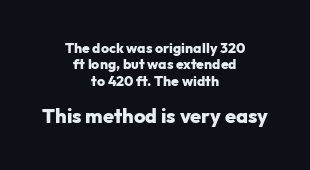
The image shows 20 px bold type, upright; set centered, line spacing 1.17x, normal letter spacing, not underlined; the second (bottom) block is 1.43x larger.
